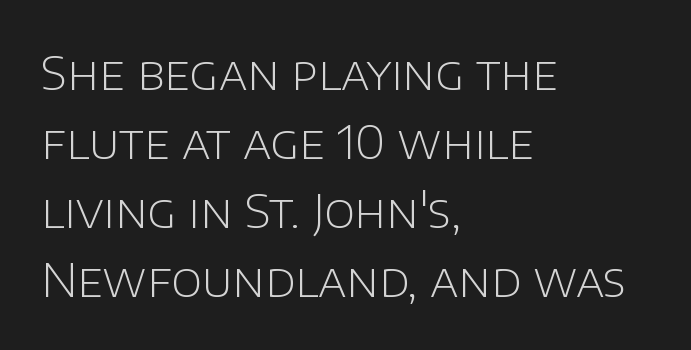
Q: Is the text bold? A: No.
Q: Is the text italic (slanted)? A: No, it is upright.
Q: Is the typeface a serif or a sans-serif typeface? A: Sans-serif.
Q: Is the text underlined? A: No.
Q: How is the paragraph aligned? A: Left-aligned.
Q: Is the spacing between letters normal or unusually wide? A: Normal.
Q: Is the spacing between lines tight, normal or loose? A: Normal.
Q: Width (condensed, normal, or wide)? A: Normal.
Q: Stroke contrast? A: Low.
Q: x-height? A: Large.
Q: Monospaced? A: No.
